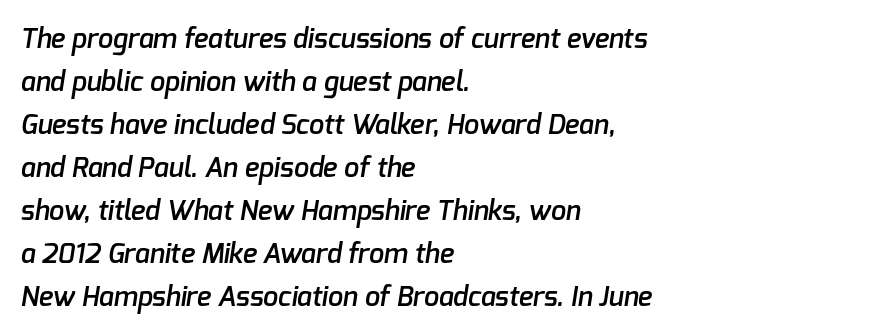
The image shows 27 px text type; set left-aligned, normal line spacing (1.59x), normal letter spacing, not underlined.
